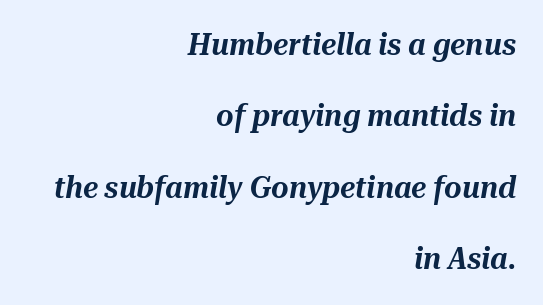
Q: Is the text italic (slanted)? A: Yes, it leans right by about 10 degrees.
Q: Is the text underlined? A: No.
Q: How is the paragraph aligned? A: Right-aligned.
Q: Is the spacing between letters normal or unusually wide? A: Normal.
Q: Is the spacing between lines tight, normal or loose? A: Loose.
Q: Width (condensed, normal, or wide)? A: Normal.
Q: Stroke contrast? A: Medium.
Q: x-height? A: Medium.
Q: Monospaced? A: No.
